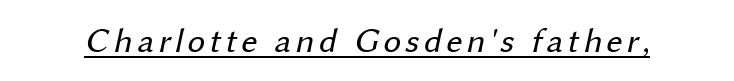
The letters advance in unequal steps, a hallmark of proportional type. The font sits on the lighter half of the weight spectrum, regular included. The typesetter has applied underlining to the passage shown. Does the type have serifs? No, each stem ends abruptly.
